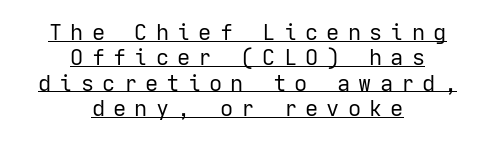
{"italic": "no", "bold": "no", "underline": "yes", "align": "center", "line_spacing": "tight", "line_spacing_ratio": 1.15, "letter_spacing": "wide", "letter_spacing_em": 0.37, "glyph_px": 22}
